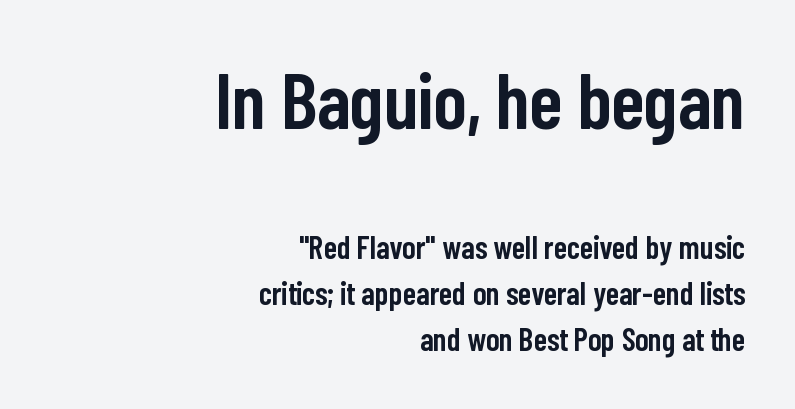
Q: Is the text bold? A: Semi-bold.
Q: Is the text italic (slanted)? A: No, it is upright.
Q: Is the typeface a serif or a sans-serif typeface? A: Sans-serif.
Q: Is the text underlined? A: No.
Q: How is the paragraph aligned? A: Right-aligned.
Q: Is the spacing between letters normal or unusually wide? A: Normal.
Q: Is the spacing between lines tight, normal or loose? A: Normal.
Q: Which block of text is set in a larger size, the first (top) or the second (bottom)? A: The first (top) one.
Q: Width (condensed, normal, or wide)? A: Condensed.
Q: Stroke contrast? A: Low.
Q: x-height? A: Medium.
Q: Monospaced? A: No.
